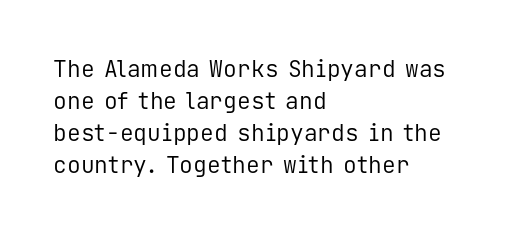
The image shows 23 px text type, upright; set left-aligned, normal line spacing (1.39x), normal letter spacing, not underlined.
